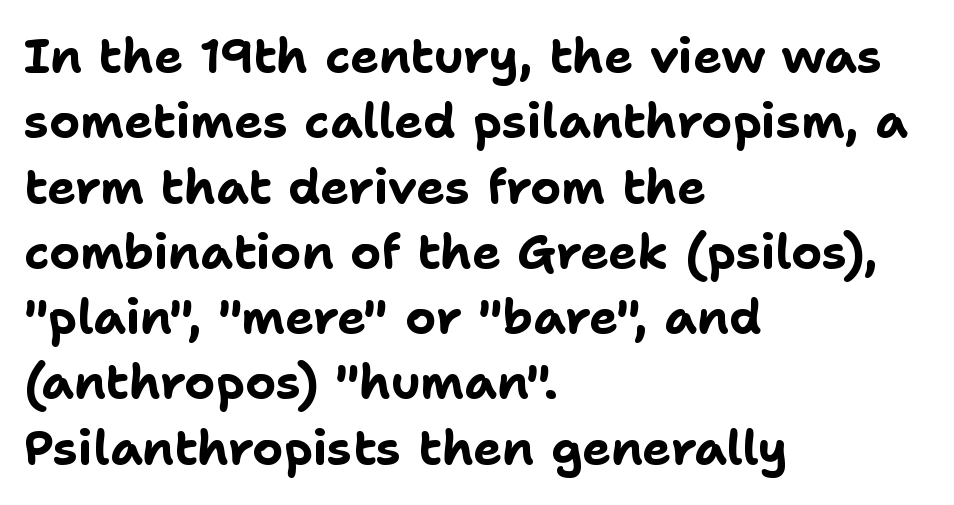
{"serif": "no", "italic": "no", "bold": "yes", "weight": "bold", "width": "normal", "stroke_contrast": "low", "x_height": "medium", "monospaced": "no", "underline": "no", "align": "left", "line_spacing": "normal", "line_spacing_ratio": 1.36, "letter_spacing": "normal", "letter_spacing_em": 0.0, "glyph_px": 48}
